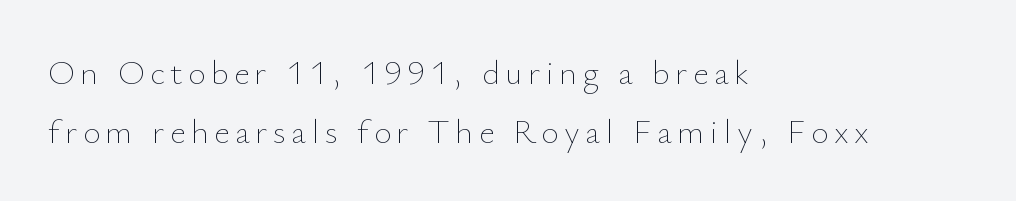
A classic flush-left, rag-right setting is used for this passage. This reads as an unemphasized weight, regular at the heaviest. The passage shown is not underscored anywhere. This sample has the flowing, uneven cadence of proportional lettering. The typography opts for an upright posture over an oblique one.
